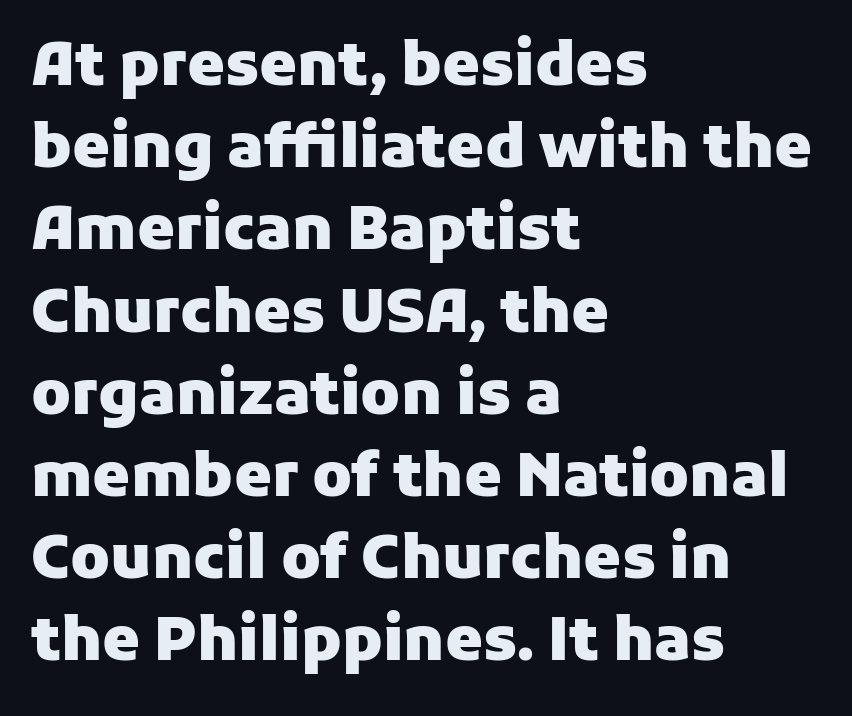
{"serif": "no", "italic": "no", "bold": "yes", "weight": "heavy", "width": "normal", "stroke_contrast": "low", "x_height": "medium", "monospaced": "no", "underline": "no", "align": "left", "line_spacing": "normal", "line_spacing_ratio": 1.37, "letter_spacing": "normal", "letter_spacing_em": 0.0, "glyph_px": 60}
